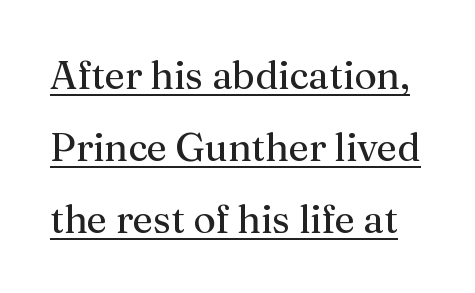
Q: Is the text bold? A: No.
Q: Is the text italic (slanted)? A: No, it is upright.
Q: Is the typeface a serif or a sans-serif typeface? A: Serif.
Q: Is the text underlined? A: Yes.
Q: Is the spacing between letters normal or unusually wide? A: Normal.
Q: Width (condensed, normal, or wide)? A: Normal.
Q: Stroke contrast? A: Medium.
Q: x-height? A: Medium.
Q: Monospaced? A: No.
